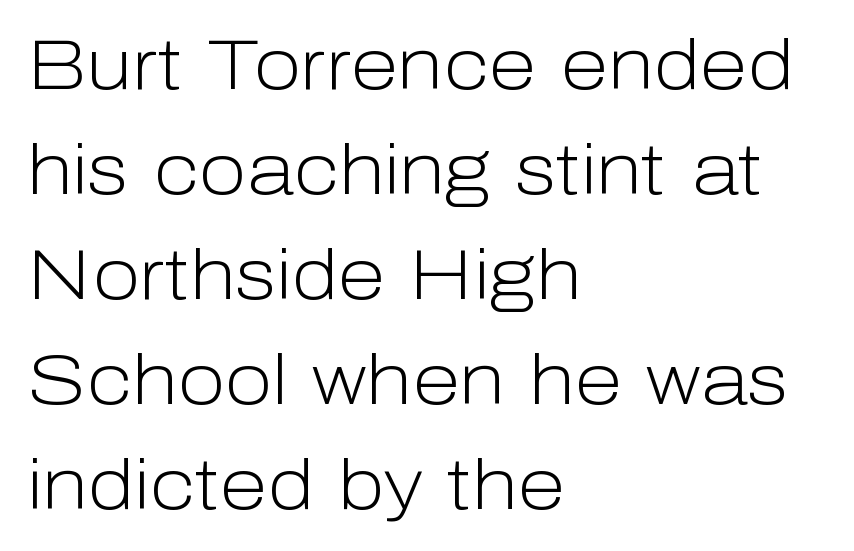
{"serif": "no", "italic": "no", "bold": "no", "weight": "light", "width": "normal", "stroke_contrast": "low", "x_height": "medium", "monospaced": "no", "underline": "no", "align": "left", "line_spacing": "normal", "line_spacing_ratio": 1.5, "letter_spacing": "normal", "letter_spacing_em": 0.0, "glyph_px": 70}
